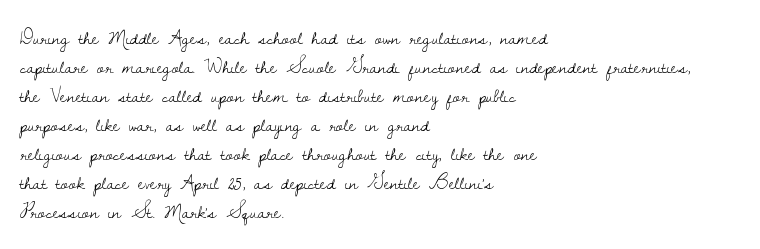
Q: Is the text bold? A: No.
Q: Is the text italic (slanted)? A: Yes.
Q: Is the text underlined? A: No.
Q: How is the paragraph aligned? A: Left-aligned.
Q: Is the spacing between letters normal or unusually wide? A: Normal.
Q: Is the spacing between lines tight, normal or loose? A: Normal.
